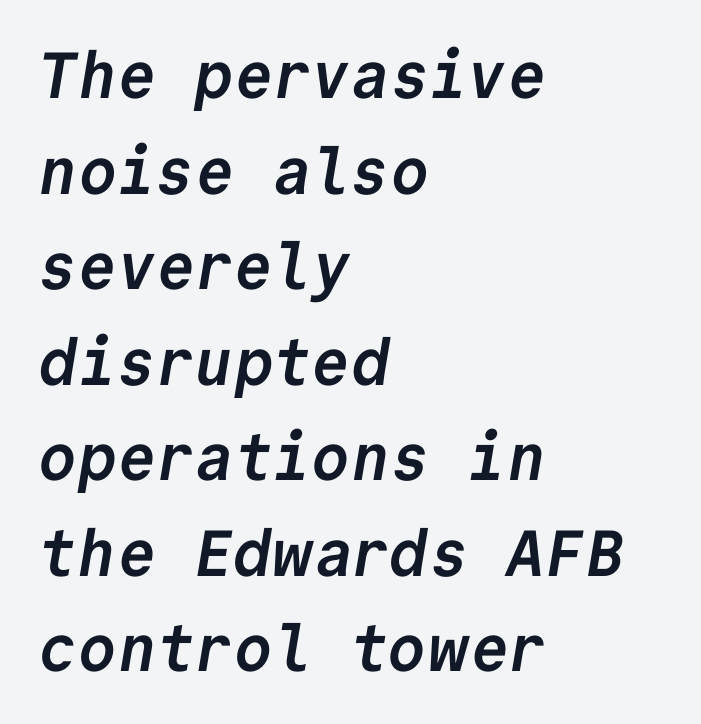
As a designer I'd log this as weight 700, bold. Glance below the letters and you will spot only blank space. If you measured baseline to baseline, you'd find a middling distance. The horizontal fit of the characters is conventional and even. Here the designer chose a console-style face with uniform glyph widths.
